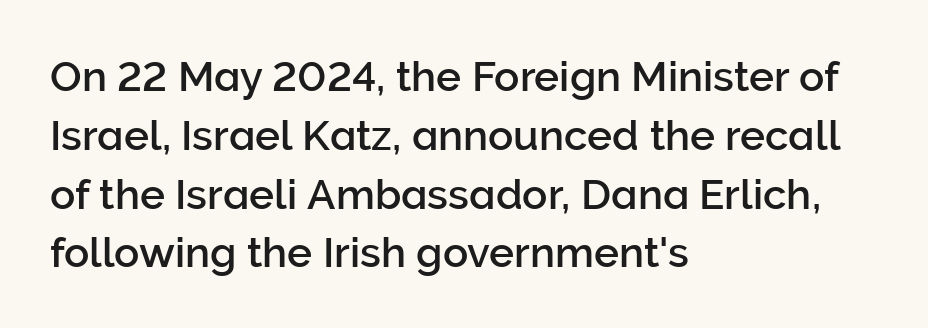
Q: Is the text italic (slanted)? A: No, it is upright.
Q: Is the typeface a serif or a sans-serif typeface? A: Sans-serif.
Q: Is the text underlined? A: No.
Q: How is the paragraph aligned? A: Left-aligned.
Q: Is the spacing between letters normal or unusually wide? A: Normal.
Q: Is the spacing between lines tight, normal or loose? A: Normal.
Q: Width (condensed, normal, or wide)? A: Normal.
Q: Stroke contrast? A: Low.
Q: x-height? A: Medium.
Q: Monospaced? A: No.
